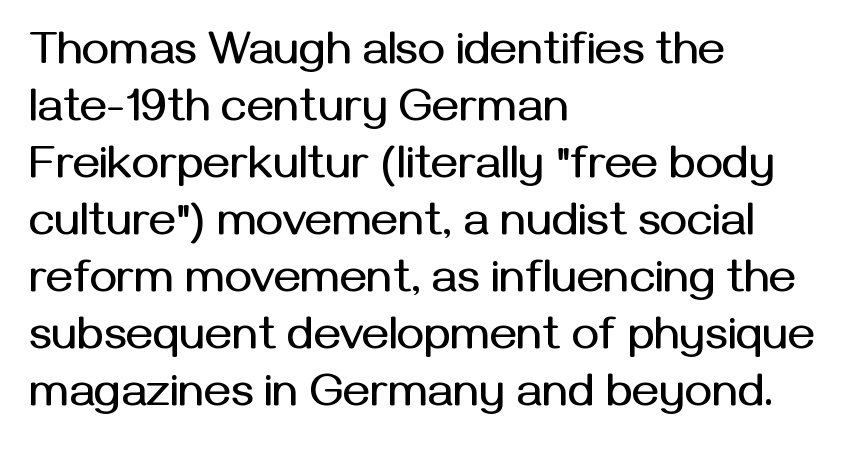
{"serif": "no", "italic": "no", "width": "normal", "stroke_contrast": "medium", "x_height": "medium", "monospaced": "no", "underline": "no", "align": "left", "line_spacing_ratio": 1.24, "letter_spacing": "normal", "letter_spacing_em": 0.0, "glyph_px": 46}
